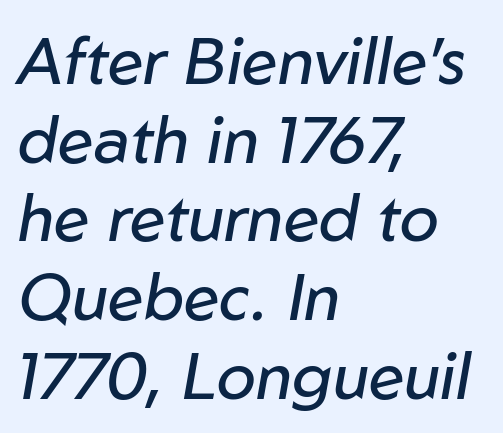
Q: Is the text bold? A: No.
Q: Is the text italic (slanted)? A: Yes, it leans right by about 10 degrees.
Q: Is the text underlined? A: No.
Q: How is the paragraph aligned? A: Left-aligned.
Q: Is the spacing between letters normal or unusually wide? A: Normal.
Q: Width (condensed, normal, or wide)? A: Normal.
Q: Stroke contrast? A: Low.
Q: x-height? A: Medium.
Q: Monospaced? A: No.
